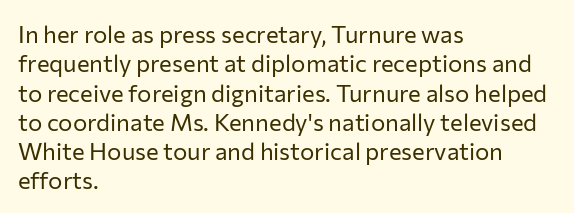
Notice how the stems are strictly vertical — no italics here. Standard letterfit; no display-style spreading of the glyphs. The space beneath each line is pristine and unruled. Counters stay open thanks to moderate or lighter strokes. A classic flush-left, rag-right setting is used for this passage.
